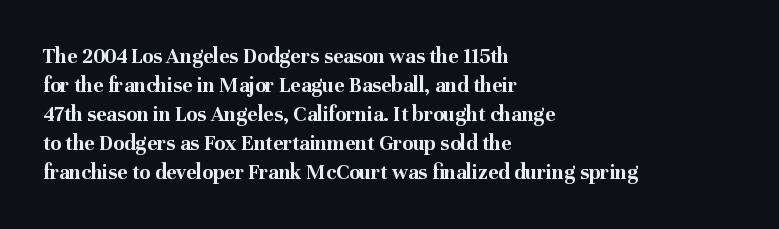
Q: Is the text bold? A: Yes.
Q: Is the text italic (slanted)? A: No, it is upright.
Q: Is the text underlined? A: No.
Q: How is the paragraph aligned? A: Left-aligned.
Q: Is the spacing between letters normal or unusually wide? A: Normal.
Q: Is the spacing between lines tight, normal or loose? A: Normal.
